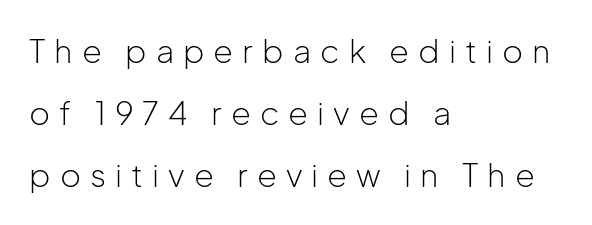
Q: Is the text bold? A: No.
Q: Is the text italic (slanted)? A: No, it is upright.
Q: Is the typeface a serif or a sans-serif typeface? A: Sans-serif.
Q: Is the text underlined? A: No.
Q: How is the paragraph aligned? A: Left-aligned.
Q: Is the spacing between letters normal or unusually wide? A: Unusually wide.
Q: Is the spacing between lines tight, normal or loose? A: Loose.
Q: Width (condensed, normal, or wide)? A: Normal.
Q: Stroke contrast? A: Low.
Q: x-height? A: Medium.
Q: Monospaced? A: No.
